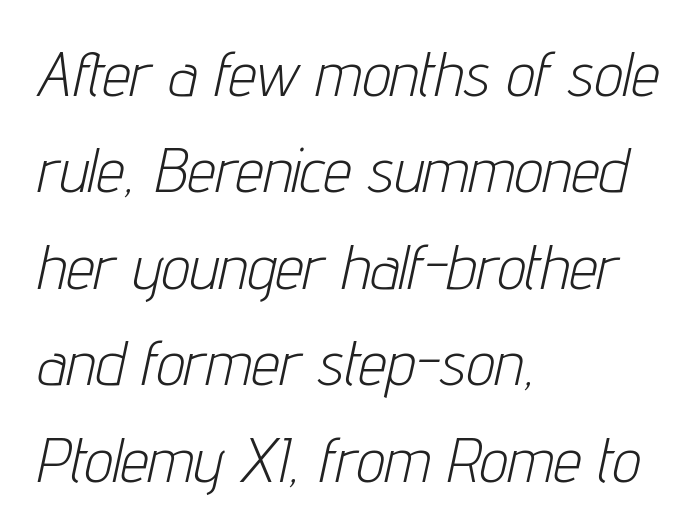
Q: Is the text bold? A: No.
Q: Is the text italic (slanted)? A: Yes, it leans right by about 12 degrees.
Q: Is the text underlined? A: No.
Q: How is the paragraph aligned? A: Left-aligned.
Q: Is the spacing between letters normal or unusually wide? A: Normal.
Q: Is the spacing between lines tight, normal or loose? A: Normal.
Q: Width (condensed, normal, or wide)? A: Condensed.
Q: Stroke contrast? A: Low.
Q: x-height? A: Medium.
Q: Monospaced? A: No.
